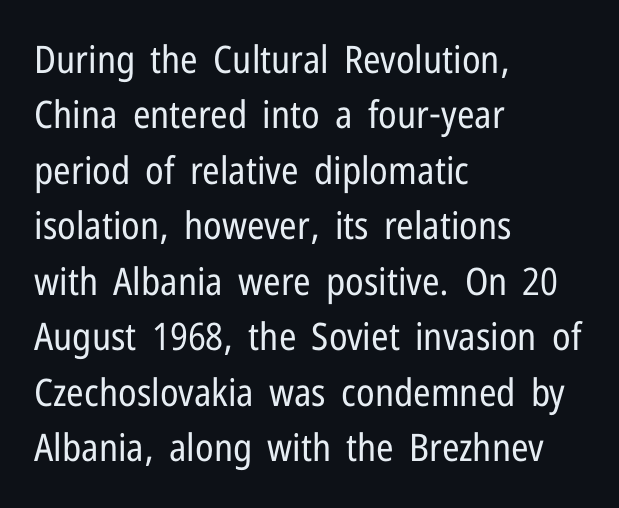
Q: Is the text bold? A: No.
Q: Is the text italic (slanted)? A: No, it is upright.
Q: Is the typeface a serif or a sans-serif typeface? A: Sans-serif.
Q: Is the text underlined? A: No.
Q: How is the paragraph aligned? A: Left-aligned.
Q: Is the spacing between letters normal or unusually wide? A: Normal.
Q: Is the spacing between lines tight, normal or loose? A: Normal.
Q: Width (condensed, normal, or wide)? A: Condensed.
Q: Stroke contrast? A: Low.
Q: x-height? A: Medium.
Q: Monospaced? A: No.
